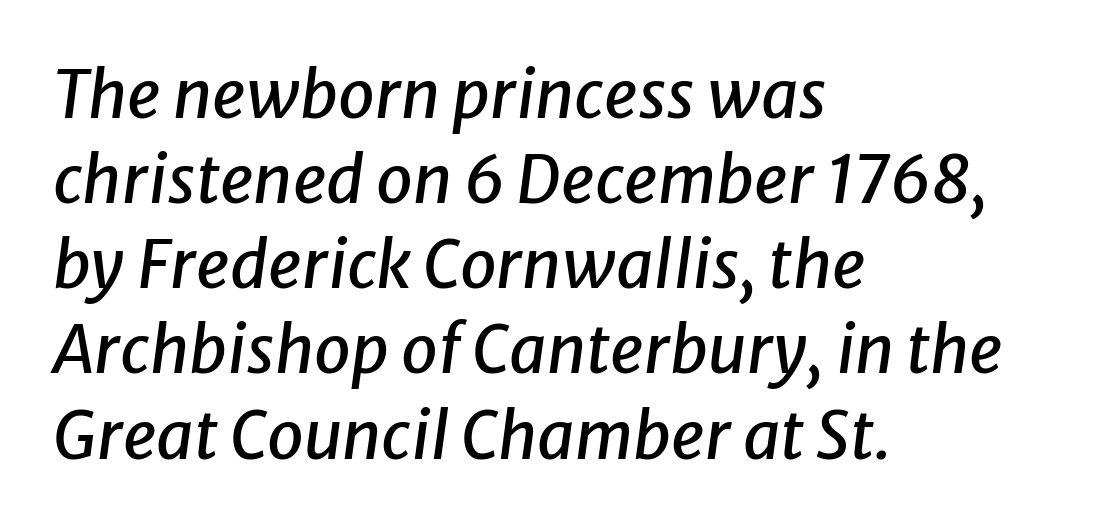
Q: Is the text italic (slanted)? A: Yes, it leans right by about 8 degrees.
Q: Is the text underlined? A: No.
Q: How is the paragraph aligned? A: Left-aligned.
Q: Is the spacing between letters normal or unusually wide? A: Normal.
Q: Is the spacing between lines tight, normal or loose? A: Normal.
Q: Width (condensed, normal, or wide)? A: Normal.
Q: Stroke contrast? A: Low.
Q: x-height? A: Medium.
Q: Monospaced? A: No.
